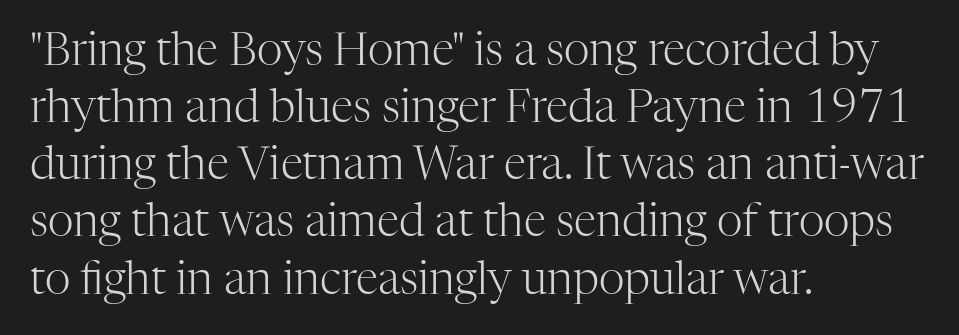
Descender tails drop into unmarked territory. Think of a printed novel: that variable character pitch is what you see here. Letters have the restrained weight of plain body copy at most. These lines sit exactly where default settings would place them. The rendering anchors every line to the left-hand side. Inter-character spacing is left at the font's built-in metrics.
